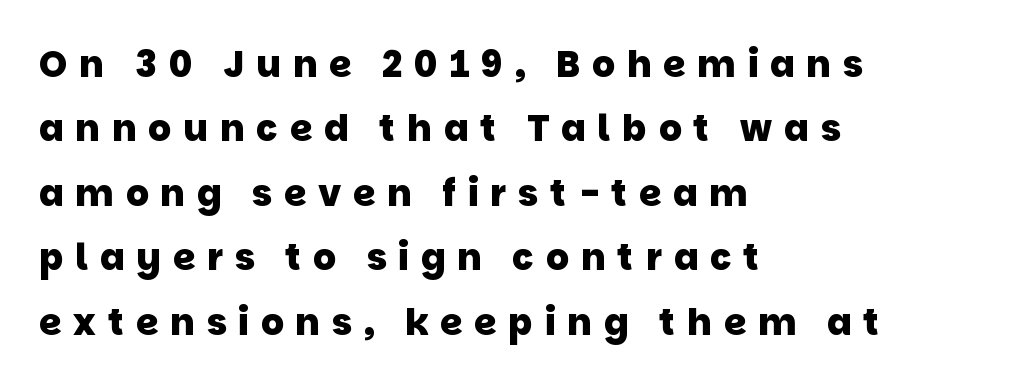
In terms of weight, the rendering is a true, heavy bold. Beneath every word, the page is bare. The horizontal fit of the characters is loose and conspicuously gappy. Do the characters align in a grid? No, the font is proportional.
